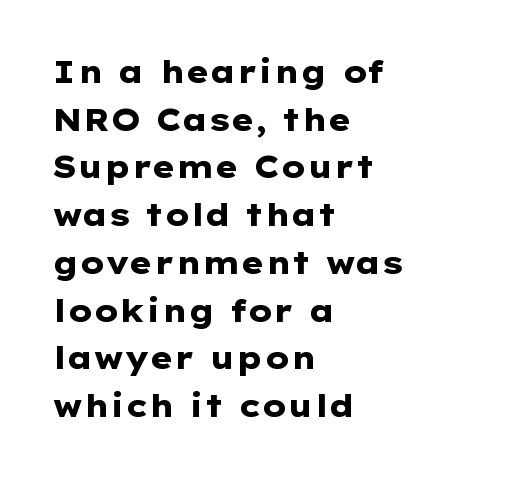
The image shows 31 px heavy, wide sans-serif type, upright; set left-aligned, normal line spacing (1.54x), normal letter spacing, not underlined; low stroke contrast and a medium x-height.
